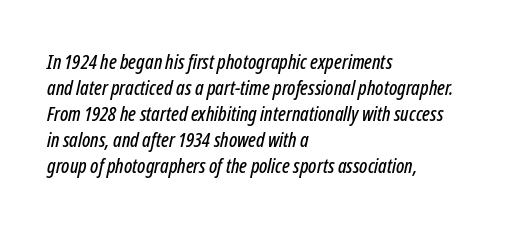
Q: Is the text italic (slanted)? A: Yes, it leans right by about 12 degrees.
Q: Is the text underlined? A: No.
Q: How is the paragraph aligned? A: Left-aligned.
Q: Is the spacing between letters normal or unusually wide? A: Normal.
Q: Is the spacing between lines tight, normal or loose? A: Normal.
